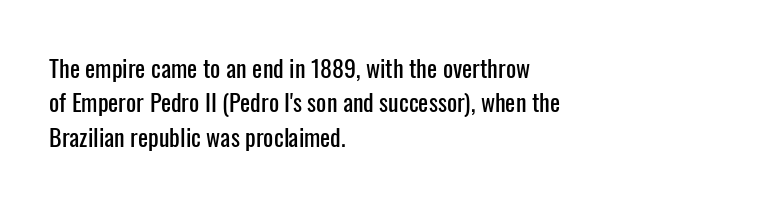
The rows are spaced the way most documents space them. Italic: no, the glyphs are upright roman. Reading down the block, your eye returns to a fixed left position each line. The words here are not underlined. Nothing unusual about the tracking: characters are spaced as the font intends.
